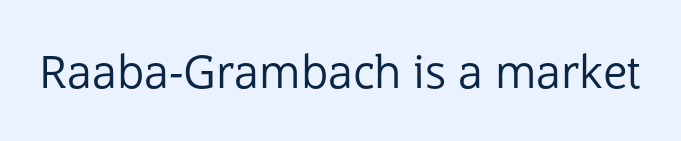
Look at the tracking — it's just the regular setting, nothing added. To sum up the face: it is a sans, with no serifs. Varying glyph widths throughout — classic text-font behaviour. Weight class: somewhere from thin through regular. Lines of text with bare space underneath.
